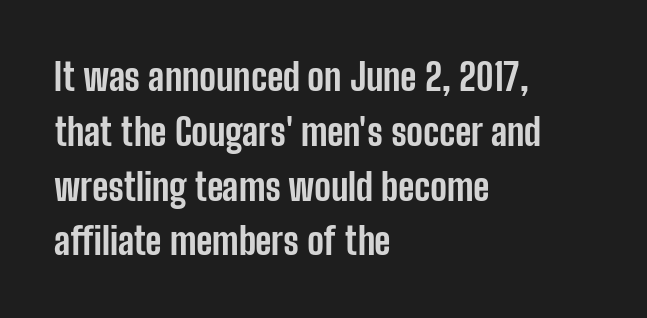
Q: Is the text bold? A: Yes.
Q: Is the text italic (slanted)? A: No, it is upright.
Q: Is the typeface a serif or a sans-serif typeface? A: Sans-serif.
Q: Is the text underlined? A: No.
Q: How is the paragraph aligned? A: Left-aligned.
Q: Is the spacing between letters normal or unusually wide? A: Normal.
Q: Is the spacing between lines tight, normal or loose? A: Normal.
Q: Width (condensed, normal, or wide)? A: Condensed.
Q: Stroke contrast? A: Low.
Q: x-height? A: Medium.
Q: Monospaced? A: No.
